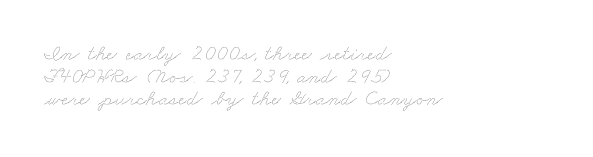
Q: Is the text bold? A: No.
Q: Is the text underlined? A: No.
Q: How is the paragraph aligned? A: Left-aligned.
Q: Is the spacing between letters normal or unusually wide? A: Normal.
Q: Is the spacing between lines tight, normal or loose? A: Tight.
